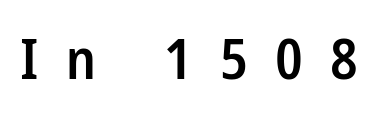
Any mark beneath the type? The region is blank. The letters are semibold — heavier than regular but short of a full bold. Looks like regular typesetting: each glyph gets only the width it needs. Students, note that the glyphs here are deliberately spaced far apart.
